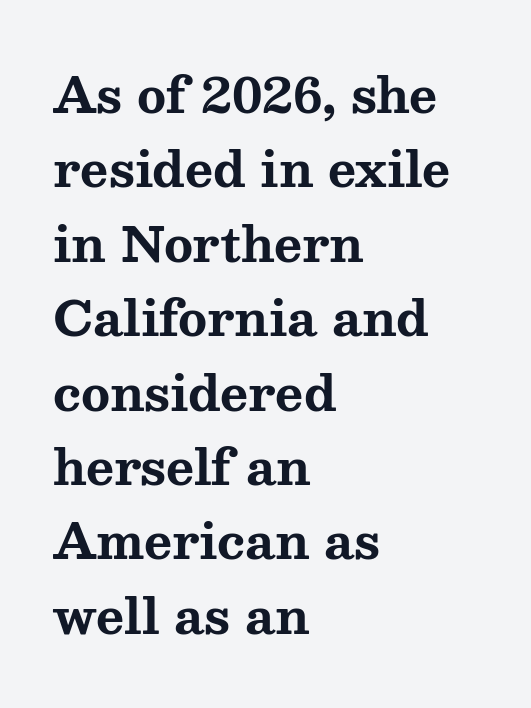
The image shows 48 px bold, wide serif type, upright; set left-aligned, normal line spacing (1.55x), normal letter spacing, not underlined; medium stroke contrast and a medium x-height.
